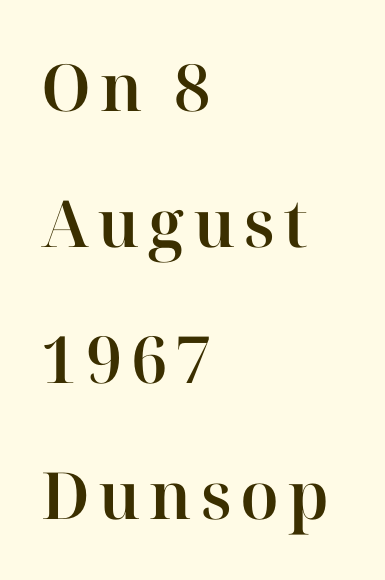
{"serif": "yes", "italic": "no", "width": "normal", "stroke_contrast": "high", "x_height": "medium", "monospaced": "no", "underline": "no", "align": "left", "line_spacing": "loose", "line_spacing_ratio": 2.09, "glyph_px": 65}
